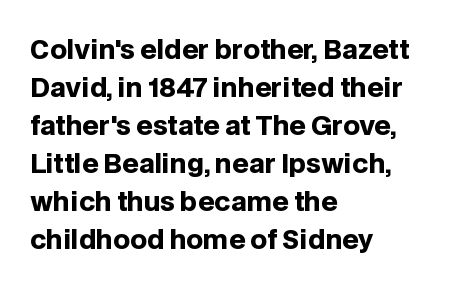
{"italic": "no", "bold": "yes", "underline": "no", "align": "left", "line_spacing": "normal", "line_spacing_ratio": 1.46, "letter_spacing": "normal", "letter_spacing_em": 0.0, "glyph_px": 26}
